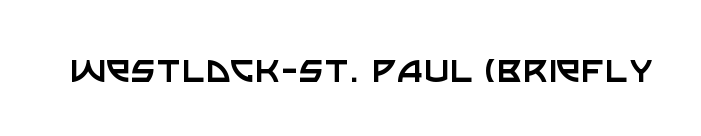
The designer went with a sans here, leaving each stem footless. The typeface has the unassuming heft of standard copy or less. Nothing unusual about the tracking: characters are spaced as the font intends. The lettering holds an erect, upright posture throughout. A typesetter would call this proportional, since set widths differ per character.
